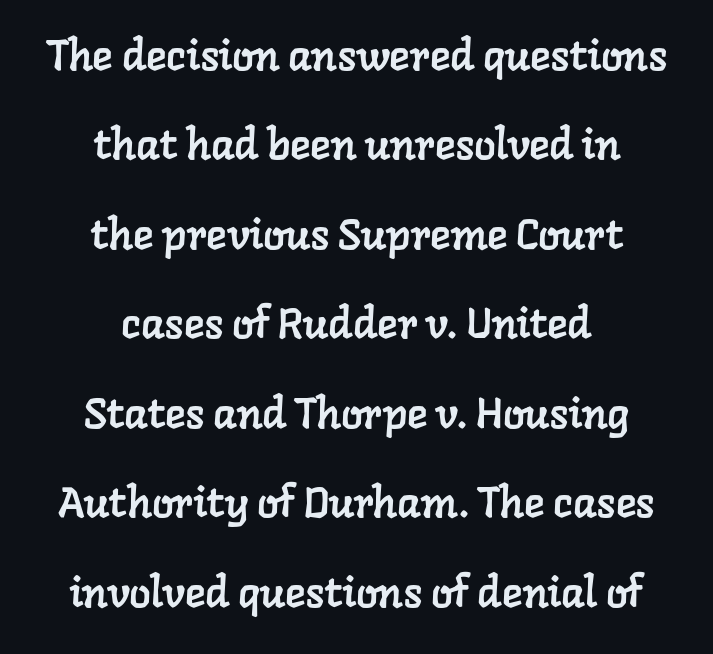
Q: Is the typeface a serif or a sans-serif typeface? A: Serif.
Q: Is the text underlined? A: No.
Q: How is the paragraph aligned? A: Centered.
Q: Is the spacing between letters normal or unusually wide? A: Normal.
Q: Is the spacing between lines tight, normal or loose? A: Loose.
Q: Width (condensed, normal, or wide)? A: Normal.
Q: Stroke contrast? A: Low.
Q: x-height? A: Medium.
Q: Monospaced? A: No.
